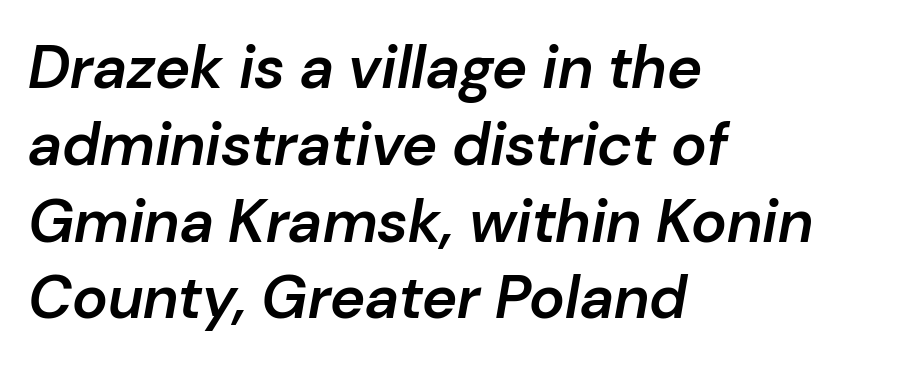
{"italic": "yes", "lean": "right", "slant_degrees": 10, "bold": "semi", "weight": "semibold", "width": "normal", "stroke_contrast": "low", "x_height": "medium", "monospaced": "no", "underline": "no", "align": "left", "line_spacing": "normal", "line_spacing_ratio": 1.28, "letter_spacing": "normal", "letter_spacing_em": 0.0, "glyph_px": 60}
